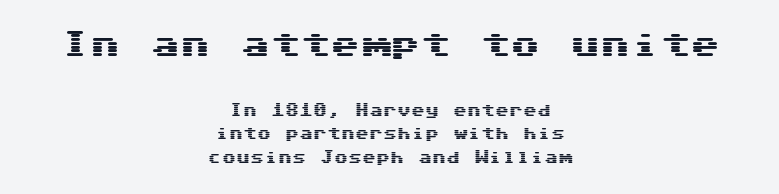
Each letter, wide or thin by design, is forced into the same width here. The block sitting higher on the canvas is the one with enlarged characters. A student would call this center alignment; a typographer would say set centered. No feet cap the strokes, marking this as sans-serif type. Regular leading. Vertical strokes here are truly vertical.
